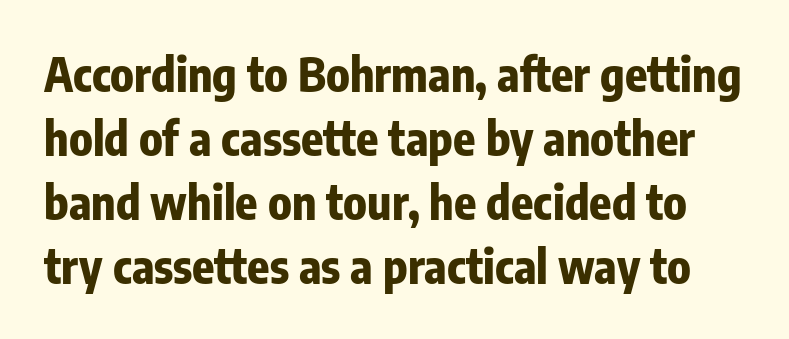
Q: Is the text bold? A: Yes.
Q: Is the text italic (slanted)? A: No, it is upright.
Q: Is the typeface a serif or a sans-serif typeface? A: Sans-serif.
Q: Is the text underlined? A: No.
Q: Is the spacing between letters normal or unusually wide? A: Normal.
Q: Is the spacing between lines tight, normal or loose? A: Normal.
Q: Width (condensed, normal, or wide)? A: Condensed.
Q: Stroke contrast? A: Low.
Q: x-height? A: Medium.
Q: Monospaced? A: No.
